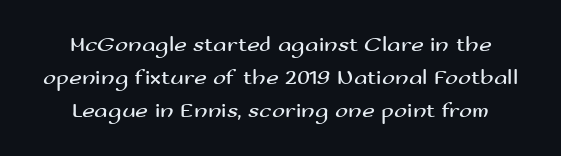
{"italic": "no", "bold": "no", "underline": "no", "align": "center", "line_spacing": "normal", "line_spacing_ratio": 1.49, "letter_spacing": "normal", "letter_spacing_em": 0.0, "glyph_px": 22}
